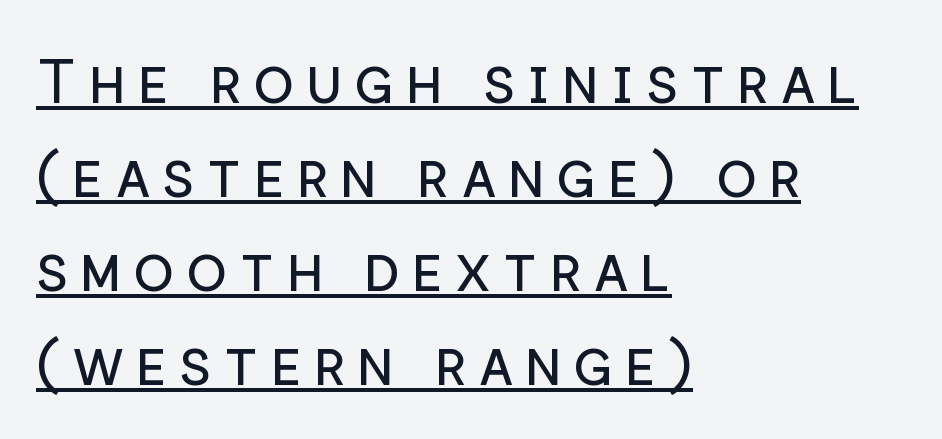
Examine the stroke ends and you'll find no serifs. The typesetter chose a ragged-right arrangement here. Every word sits above its own underline. No extra ink here — the face is not bold. You could not count columns in this text — the font is proportionally spaced. The rendering uses a moderate line-height, typical for paragraphs.
